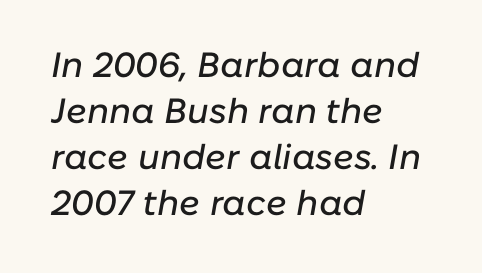
Q: Is the text italic (slanted)? A: Yes, it leans right by about 10 degrees.
Q: Is the text underlined? A: No.
Q: How is the paragraph aligned? A: Left-aligned.
Q: Is the spacing between letters normal or unusually wide? A: Normal.
Q: Is the spacing between lines tight, normal or loose? A: Normal.
Q: Width (condensed, normal, or wide)? A: Normal.
Q: Stroke contrast? A: Low.
Q: x-height? A: Medium.
Q: Monospaced? A: No.
